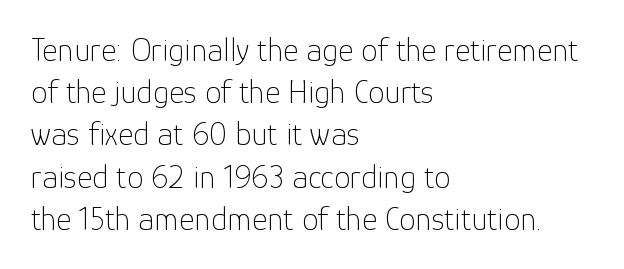
The image shows 33 px thin sans-serif type, upright; set left-aligned, normal line spacing (1.28x), normal letter spacing, not underlined; low stroke contrast and a medium x-height.
